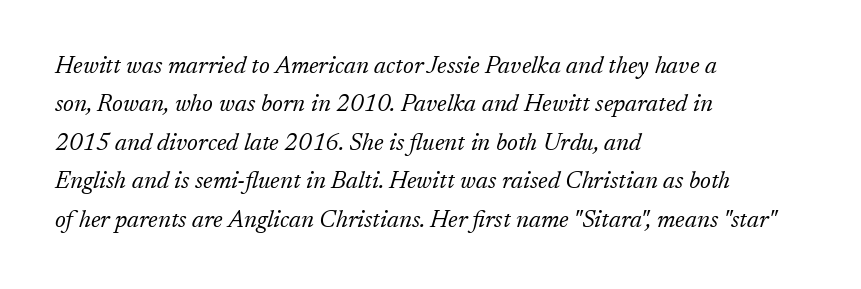
The image shows 24 px text type, italic (leaning right); set left-aligned, normal line spacing (1.6x), normal letter spacing, not underlined.
